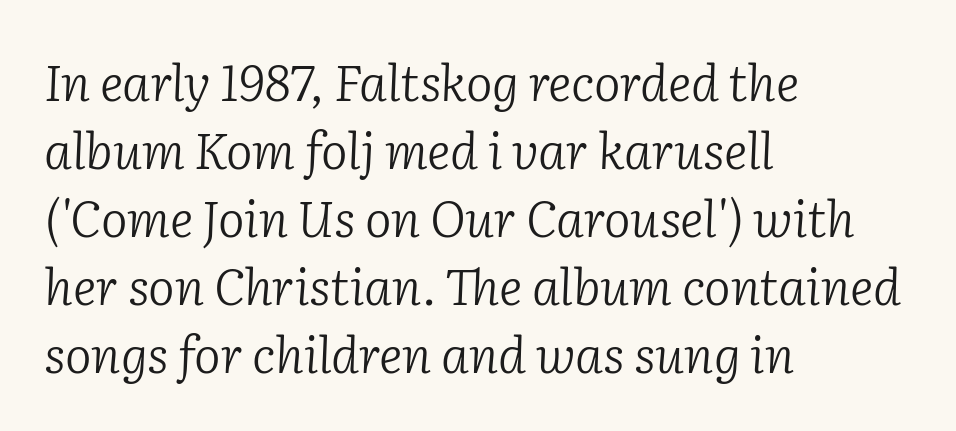
These lines are rendered in a variable-pitch font. Nothing heavy about these letters — not bold at all. Observe the lean: these are italic letterforms. Evenly set lines give the paragraph a standard silhouette.
